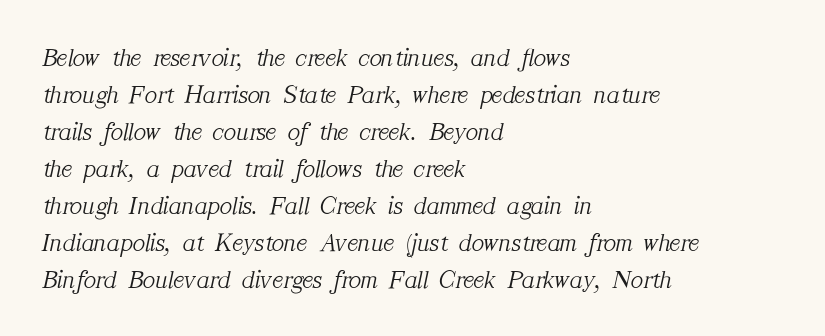
Q: Is the text bold? A: No.
Q: Is the text italic (slanted)? A: Yes, it leans right by about 12 degrees.
Q: Is the text underlined? A: No.
Q: How is the paragraph aligned? A: Left-aligned.
Q: Is the spacing between letters normal or unusually wide? A: Normal.
Q: Is the spacing between lines tight, normal or loose? A: Normal.
